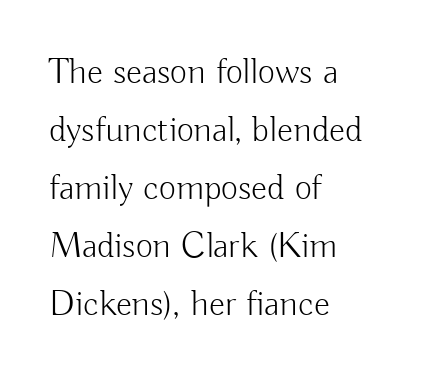
Q: Is the text bold? A: No.
Q: Is the text italic (slanted)? A: No, it is upright.
Q: Is the typeface a serif or a sans-serif typeface? A: Sans-serif.
Q: Is the text underlined? A: No.
Q: How is the paragraph aligned? A: Left-aligned.
Q: Is the spacing between letters normal or unusually wide? A: Normal.
Q: Is the spacing between lines tight, normal or loose? A: Normal.
Q: Width (condensed, normal, or wide)? A: Normal.
Q: Stroke contrast? A: Low.
Q: x-height? A: Small.
Q: Monospaced? A: No.
